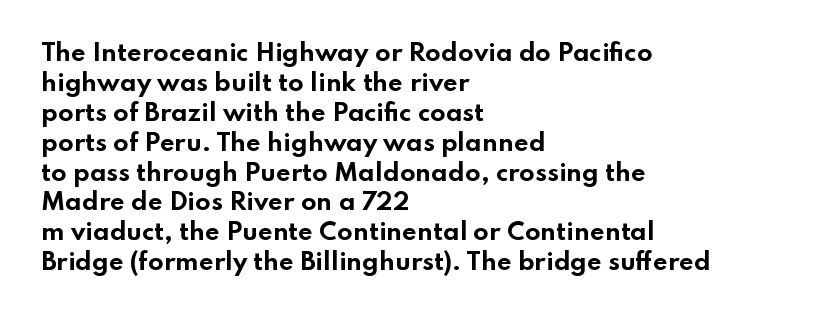
Q: Is the text bold? A: Yes.
Q: Is the text italic (slanted)? A: No, it is upright.
Q: Is the text underlined? A: No.
Q: How is the paragraph aligned? A: Left-aligned.
Q: Is the spacing between letters normal or unusually wide? A: Normal.
Q: Is the spacing between lines tight, normal or loose? A: Normal.
